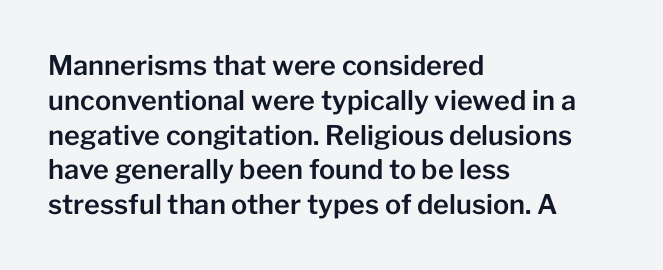
The image shows 27 px text type, upright; set left-aligned, normal line spacing (1.29x), normal letter spacing, not underlined.
